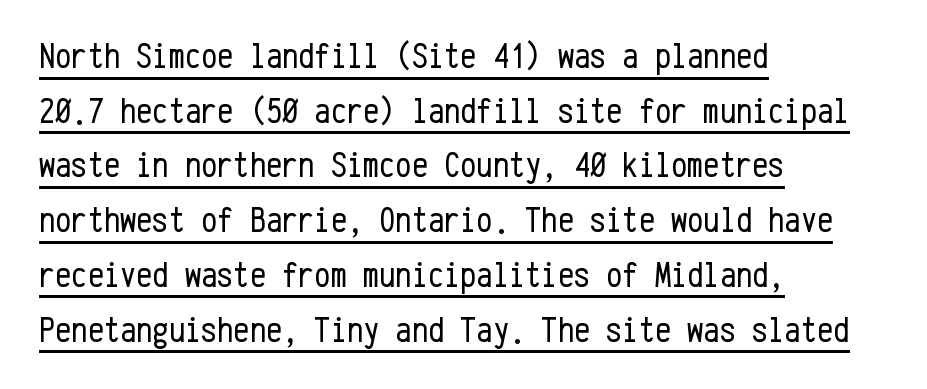
{"serif": "no", "italic": "no", "bold": "no", "weight": "regular", "width": "condensed", "stroke_contrast": "low", "x_height": "medium", "monospaced": "yes", "underline": "yes", "align": "left", "line_spacing": "normal", "line_spacing_ratio": 1.52, "letter_spacing": "normal", "letter_spacing_em": 0.0, "glyph_px": 36}
